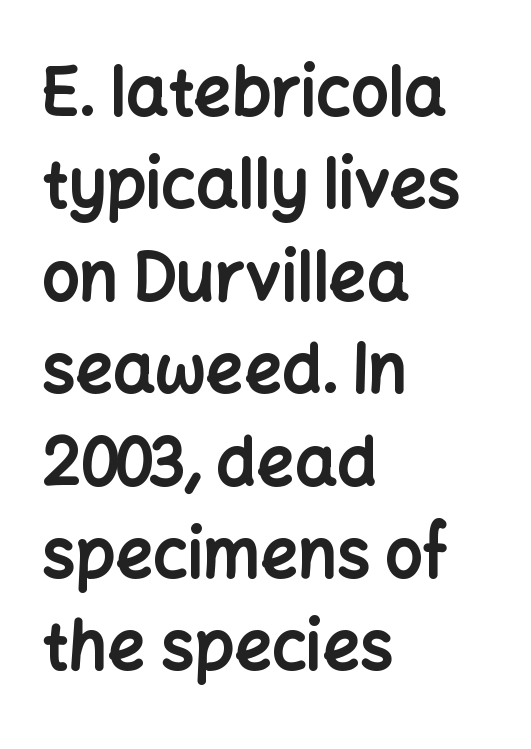
Descenders are the only things crossing below the line. The font's upright variant was chosen for this text. Horizontal alignment here is leftward, the default for most running prose. A typesetter would label this face a sans.
